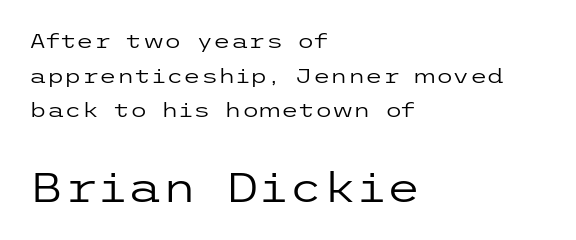
The image shows 40 px regular-weight, wide sans-serif type, upright; set left-aligned, line spacing 1.73x, normal letter spacing, not underlined; the second (bottom) block is 2.0x larger; low stroke contrast and a medium x-height.
